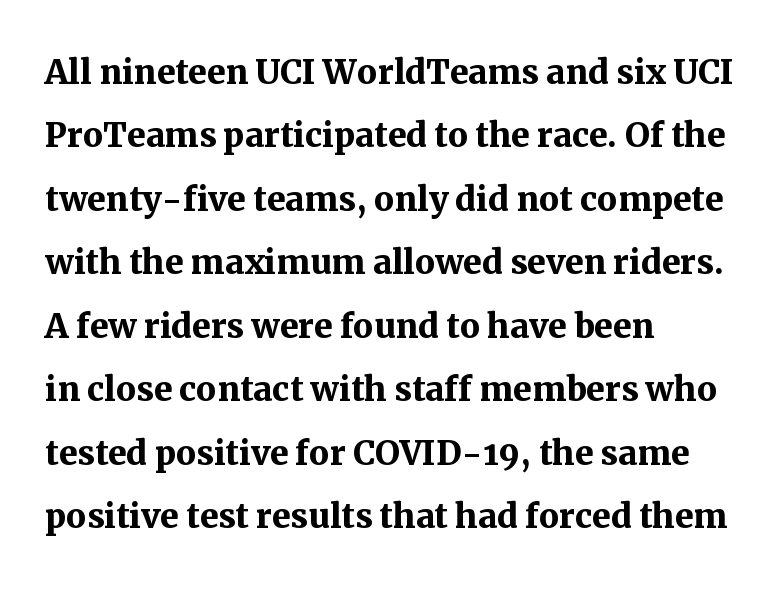
Only glyphs here, with clear space below each row. In terms of letterform style, serifs are clearly present. Strokes here are thick enough to call this a true bold. One-word summary of the alignment: left. Whoever set this chose a conventional vertical rhythm. Posture: vertical.
